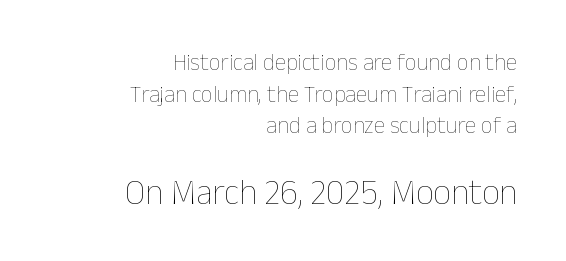
Q: Is the text bold? A: No.
Q: Is the text italic (slanted)? A: No, it is upright.
Q: Is the text underlined? A: No.
Q: How is the paragraph aligned? A: Right-aligned.
Q: Is the spacing between letters normal or unusually wide? A: Normal.
Q: Is the spacing between lines tight, normal or loose? A: Normal.
Q: Which block of text is set in a larger size, the first (top) or the second (bottom)? A: The second (bottom) one.
Q: Width (condensed, normal, or wide)? A: Normal.
Q: Stroke contrast? A: Low.
Q: x-height? A: Medium.
Q: Monospaced? A: No.
